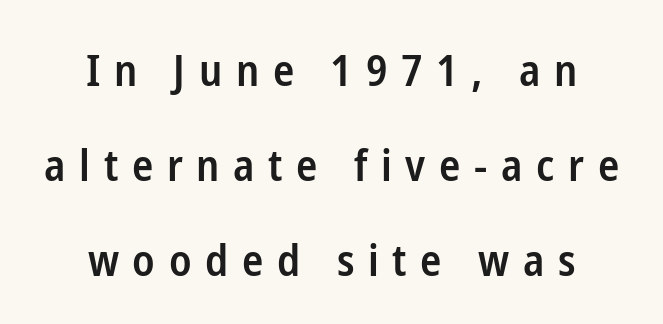
Q: Is the text bold? A: Semi-bold.
Q: Is the text italic (slanted)? A: No, it is upright.
Q: Is the typeface a serif or a sans-serif typeface? A: Sans-serif.
Q: Is the text underlined? A: No.
Q: How is the paragraph aligned? A: Centered.
Q: Is the spacing between letters normal or unusually wide? A: Unusually wide.
Q: Is the spacing between lines tight, normal or loose? A: Loose.
Q: Width (condensed, normal, or wide)? A: Condensed.
Q: Stroke contrast? A: Low.
Q: x-height? A: Medium.
Q: Monospaced? A: No.
